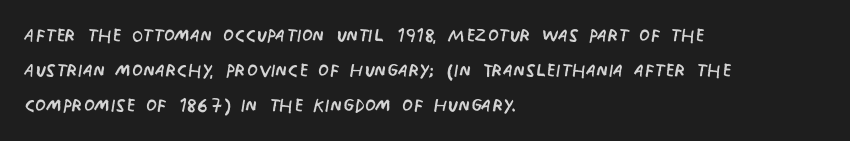
Q: Is the text bold? A: No.
Q: Is the text underlined? A: No.
Q: How is the paragraph aligned? A: Left-aligned.
Q: Is the spacing between letters normal or unusually wide? A: Normal.
Q: Is the spacing between lines tight, normal or loose? A: Normal.
